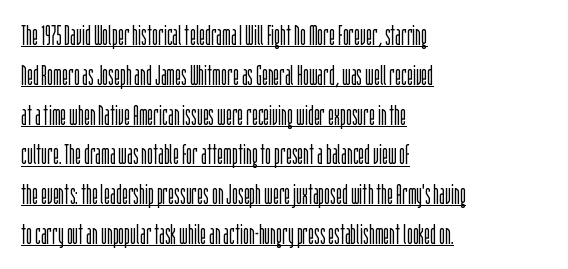
These lines keep a tight, regular rhythm from letter to letter. Note the varied advance widths — an 'i' is clearly narrower than an 'm'. The string is rendered with underlining switched on. Regular leading.
